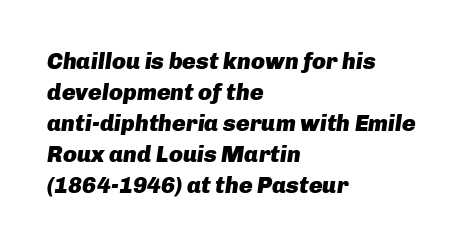
{"italic": "yes", "lean": "right", "slant_degrees": 8, "bold": "yes", "underline": "no", "align": "left", "line_spacing": "normal", "line_spacing_ratio": 1.35, "letter_spacing": "normal", "letter_spacing_em": 0.0, "glyph_px": 23}
